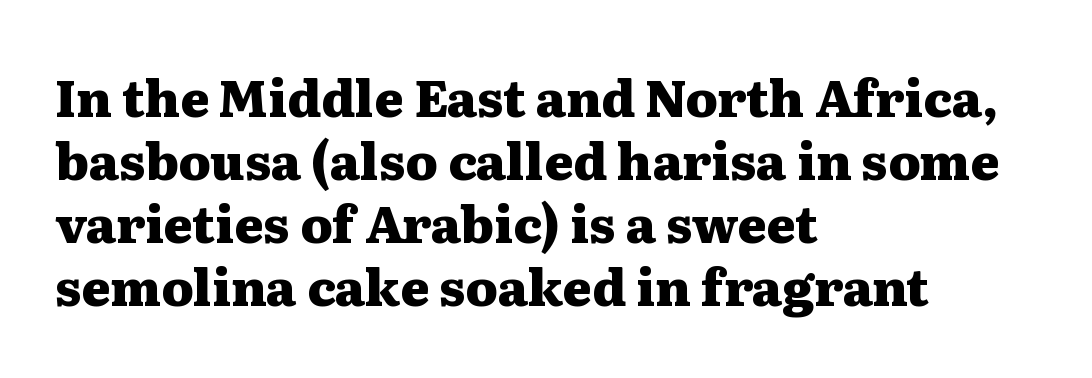
{"serif": "yes", "italic": "no", "bold": "yes", "weight": "heavy", "width": "wide", "stroke_contrast": "medium", "x_height": "medium", "monospaced": "no", "underline": "no", "align": "left", "line_spacing": "normal", "line_spacing_ratio": 1.26, "letter_spacing": "normal", "letter_spacing_em": 0.0, "glyph_px": 50}
